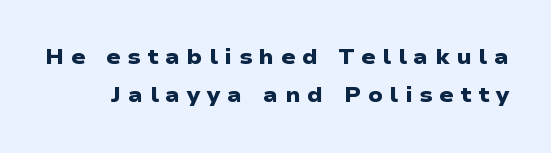
The image shows 21 px bold type; set line spacing 1.83x, unusually wide letter spacing (+0.32 em), not underlined.
